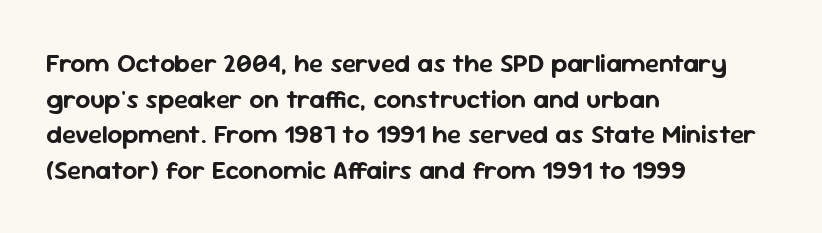
The image shows 26 px text type, upright; set left-aligned, normal line spacing (1.37x), normal letter spacing, not underlined.
